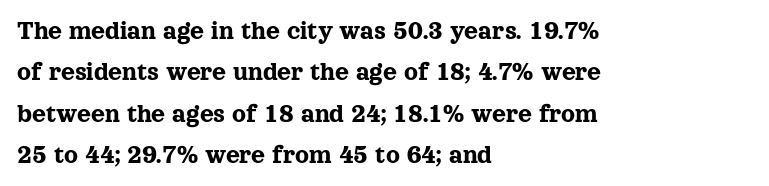
{"italic": "no", "underline": "no", "align": "left", "line_spacing": "normal", "line_spacing_ratio": 1.53, "letter_spacing": "normal", "letter_spacing_em": 0.0, "glyph_px": 27}
